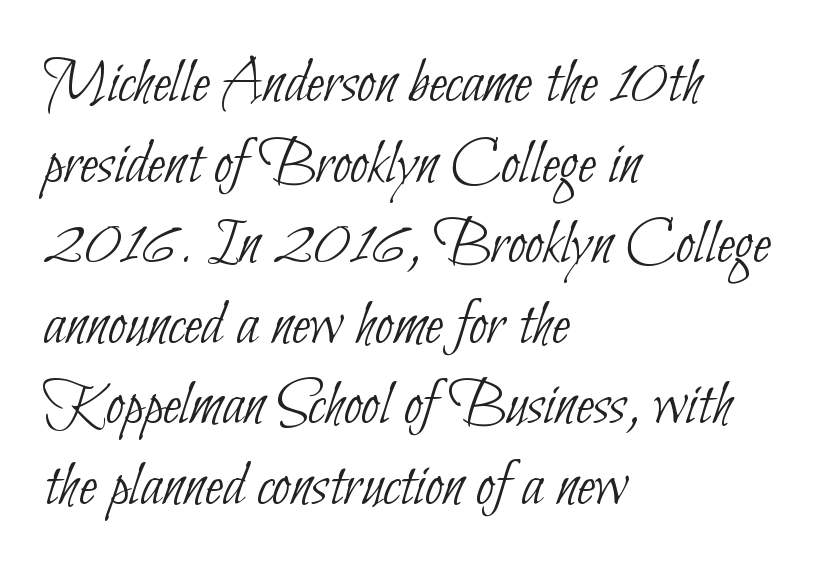
{"serif": "no", "bold": "no", "weight": "thin", "width": "condensed", "stroke_contrast": "low", "x_height": "small", "monospaced": "no", "underline": "no", "align": "left", "line_spacing_ratio": 1.22, "letter_spacing": "normal", "letter_spacing_em": 0.0, "glyph_px": 66}
